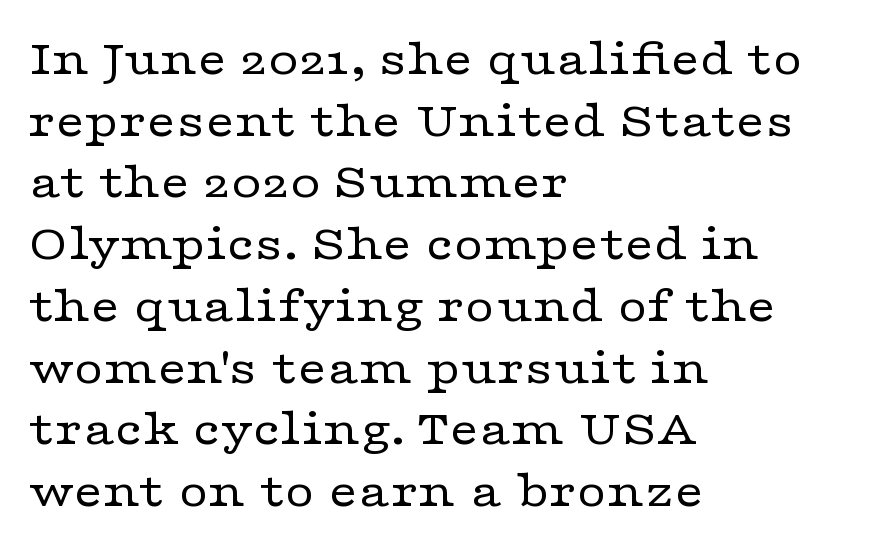
Nothing unusual about the tracking: characters are spaced as the font intends. Short and long lines alike share a common starting point at left. Characters remain perfectly vertical along every line. The rendering uses natural spacing where letterforms have individual widths. Bold? No — there's no thickening of the strokes.
